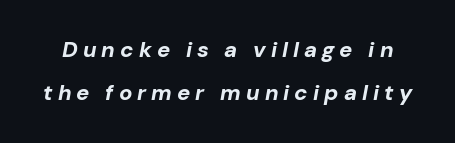
Q: Is the text bold? A: Yes.
Q: Is the text italic (slanted)? A: Yes, it leans right by about 10 degrees.
Q: Is the text underlined? A: No.
Q: Is the spacing between letters normal or unusually wide? A: Unusually wide.
Q: Is the spacing between lines tight, normal or loose? A: Loose.
